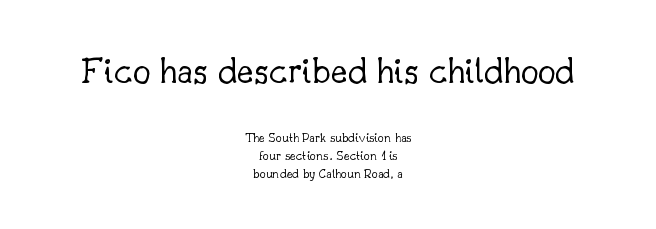
Q: Is the text bold? A: No.
Q: Is the text italic (slanted)? A: No, it is upright.
Q: Is the text underlined? A: No.
Q: How is the paragraph aligned? A: Centered.
Q: Is the spacing between letters normal or unusually wide? A: Normal.
Q: Is the spacing between lines tight, normal or loose? A: Normal.
Q: Which block of text is set in a larger size, the first (top) or the second (bottom)? A: The first (top) one.
Q: Width (condensed, normal, or wide)? A: Normal.
Q: Stroke contrast? A: Low.
Q: x-height? A: Small.
Q: Monospaced? A: No.
